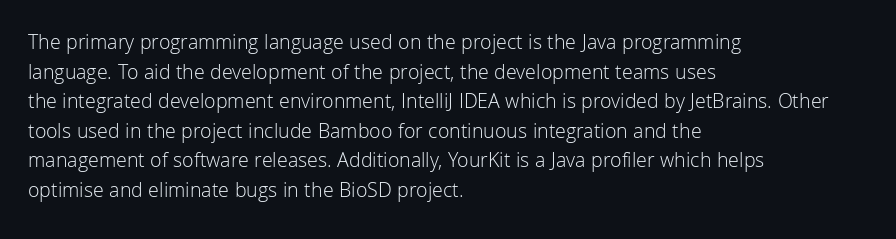
Q: Is the text bold? A: No.
Q: Is the text italic (slanted)? A: No, it is upright.
Q: Is the text underlined? A: No.
Q: How is the paragraph aligned? A: Left-aligned.
Q: Is the spacing between letters normal or unusually wide? A: Normal.
Q: Is the spacing between lines tight, normal or loose? A: Normal.
